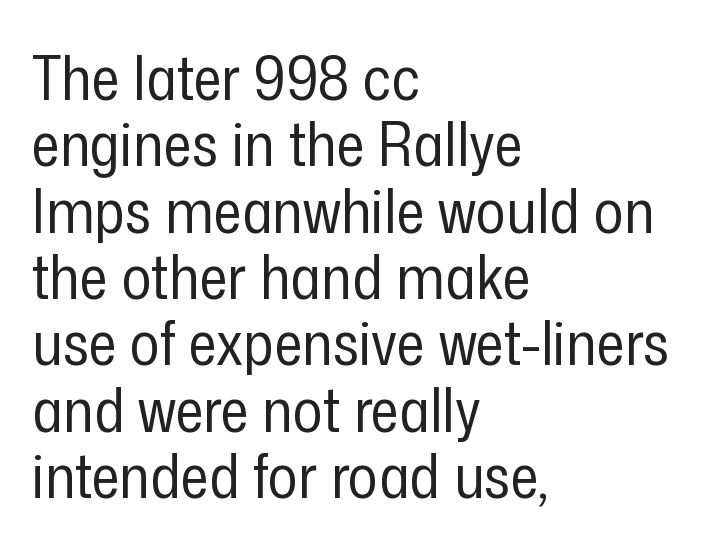
{"serif": "no", "italic": "no", "bold": "no", "weight": "regular", "width": "condensed", "stroke_contrast": "low", "x_height": "medium", "monospaced": "no", "underline": "no", "align": "left", "line_spacing": "tight", "line_spacing_ratio": 1.07, "letter_spacing": "normal", "letter_spacing_em": 0.0, "glyph_px": 62}
